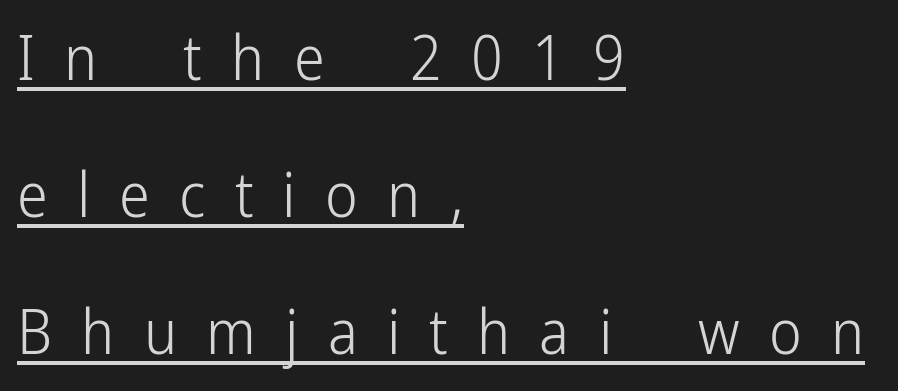
{"serif": "no", "italic": "no", "bold": "no", "weight": "light", "width": "condensed", "stroke_contrast": "low", "x_height": "medium", "monospaced": "no", "underline": "yes", "align": "left", "line_spacing": "loose", "line_spacing_ratio": 2.21, "letter_spacing": "wide", "letter_spacing_em": 0.47, "glyph_px": 62}
